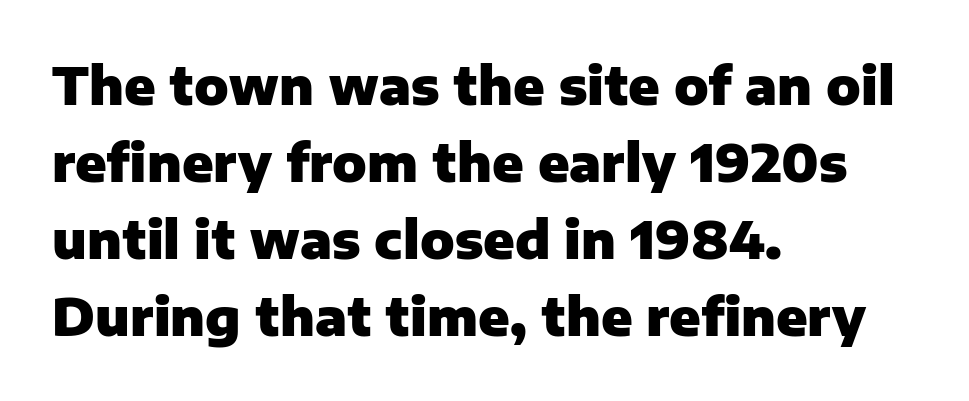
These lines are rendered in a variable-pitch font. Line beginnings align vertically; line endings do not. This is sans-serif lettering, the kind often seen on screens and signage. Italic: no, the glyphs are upright roman.
